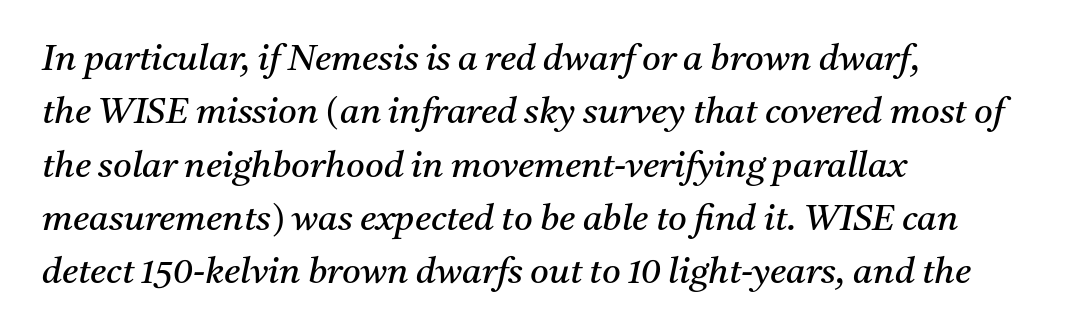
The image shows 36 px regular-weight serif type, italic (leaning right); set left-aligned, normal line spacing (1.48x), normal letter spacing, not underlined; medium stroke contrast and a medium x-height.
